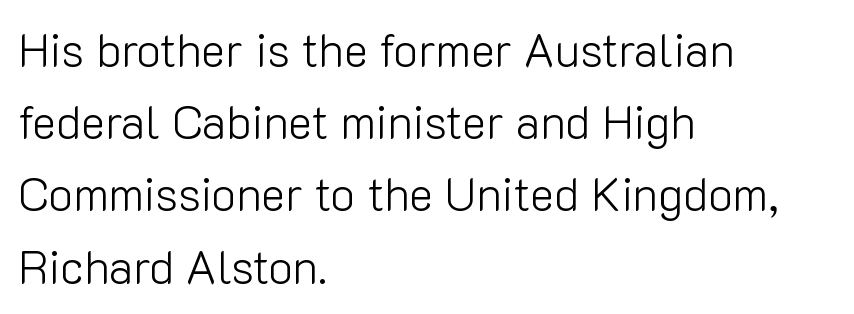
{"serif": "no", "italic": "no", "bold": "no", "weight": "light", "width": "normal", "stroke_contrast": "low", "x_height": "medium", "monospaced": "no", "underline": "no", "align": "left", "line_spacing": "normal", "line_spacing_ratio": 1.57, "letter_spacing": "normal", "letter_spacing_em": 0.0, "glyph_px": 46}
